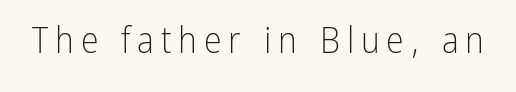
{"serif": "no", "italic": "no", "bold": "no", "weight": "light", "width": "condensed", "stroke_contrast": "low", "x_height": "medium", "monospaced": "no", "underline": "no", "glyph_px": 36}
